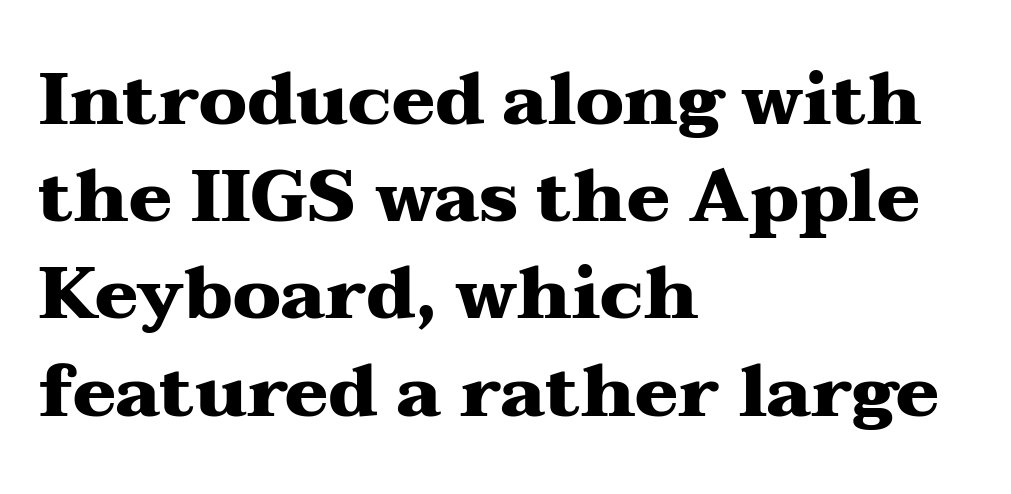
Q: Is the text bold? A: Yes.
Q: Is the text italic (slanted)? A: No, it is upright.
Q: Is the typeface a serif or a sans-serif typeface? A: Serif.
Q: Is the text underlined? A: No.
Q: How is the paragraph aligned? A: Left-aligned.
Q: Is the spacing between letters normal or unusually wide? A: Normal.
Q: Is the spacing between lines tight, normal or loose? A: Normal.
Q: Width (condensed, normal, or wide)? A: Wide.
Q: Stroke contrast? A: Medium.
Q: x-height? A: Medium.
Q: Monospaced? A: No.
